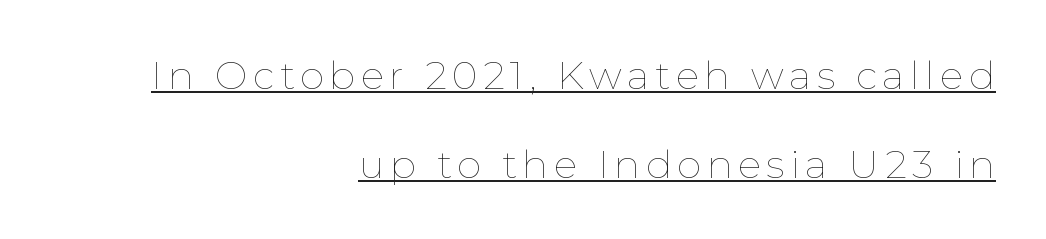
In terms of posture, this sample is upright. Summary of weight: not heavy and not bold. Quick note: interline space is abundant. Has an underline been added? It has. The lines are quadded right. Looks like regular typesetting: each glyph gets only the width it needs.
